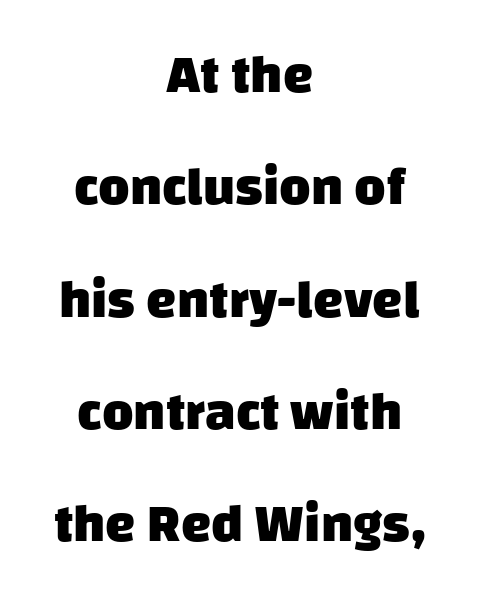
Check the space under the baseline: it is left empty. Here the designer chose a conventional face with non-uniform glyph widths. The letters are bold, with thick, heavy strokes. Interline gaps are noticeably wide in this sample. In CSS terms this would be text-align: center. Serif or sans? Sans — the stroke terminals are bare.
